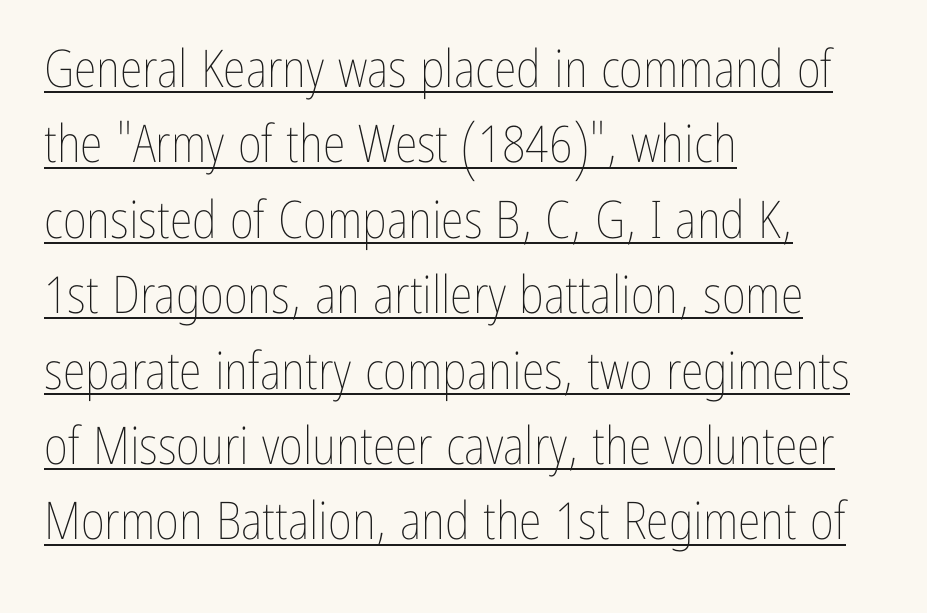
The image shows 52 px thin, condensed type, upright; set left-aligned, normal line spacing (1.45x), normal letter spacing, underlined; low stroke contrast and a medium x-height.
